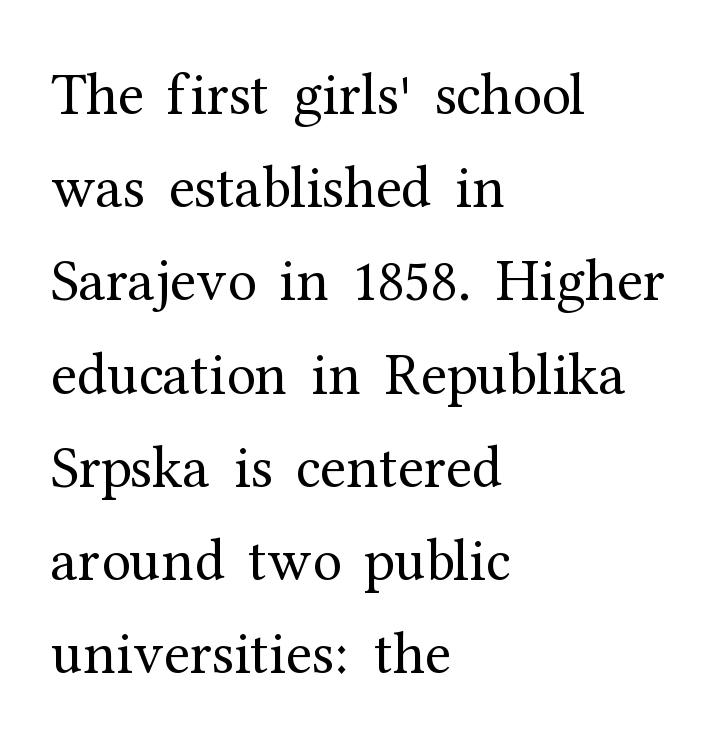
The image shows 59 px regular-weight serif type, upright; set left-aligned, normal line spacing (1.58x), normal letter spacing, not underlined; medium stroke contrast and a medium x-height.
